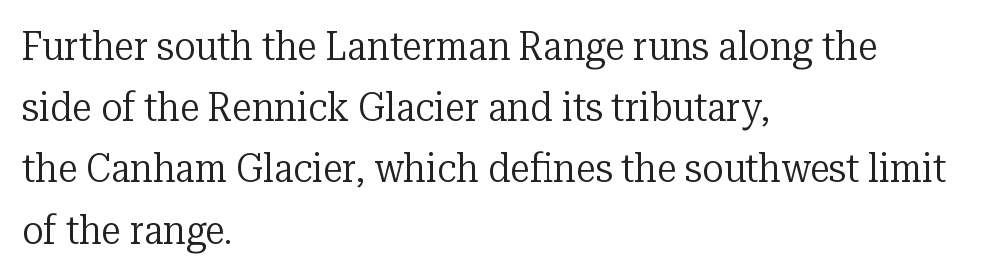
The image shows 40 px regular-weight serif type, upright; set left-aligned, normal line spacing (1.53x), normal letter spacing, not underlined; low stroke contrast and a medium x-height.
